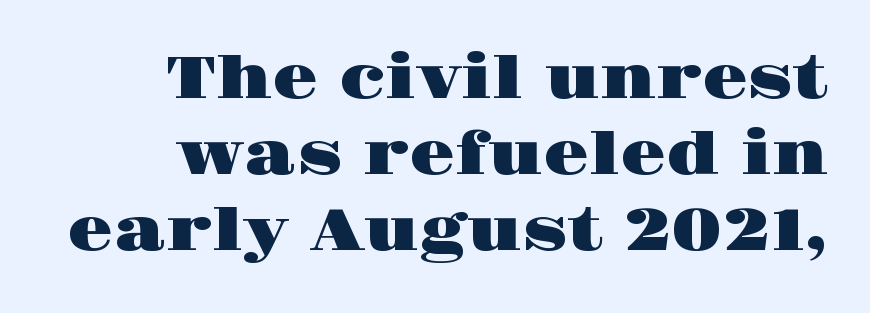
Q: Is the text italic (slanted)? A: No, it is upright.
Q: Is the typeface a serif or a sans-serif typeface? A: Serif.
Q: Is the text underlined? A: No.
Q: How is the paragraph aligned? A: Right-aligned.
Q: Is the spacing between letters normal or unusually wide? A: Normal.
Q: Is the spacing between lines tight, normal or loose? A: Normal.
Q: Width (condensed, normal, or wide)? A: Wide.
Q: Stroke contrast? A: High.
Q: x-height? A: Large.
Q: Monospaced? A: No.
